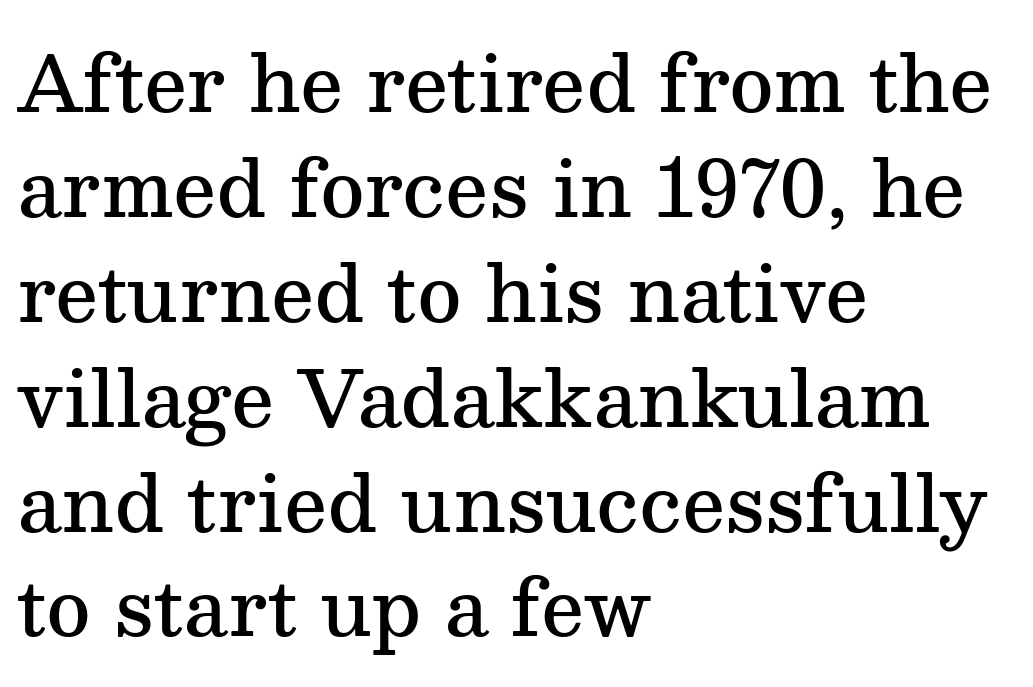
The paragraph has a hard left edge and a soft right edge. Tracking here is standard; glyphs follow each other at the usual distance. Plain, unruled lines of type. The characters display serif detailing at their extremities. If you measured baseline to baseline, you'd find a middling distance.
